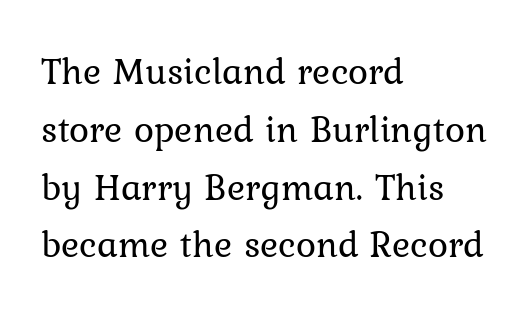
The image shows 38 px regular-weight type, upright; set left-aligned, normal line spacing (1.52x), normal letter spacing, not underlined; low stroke contrast and a medium x-height.
